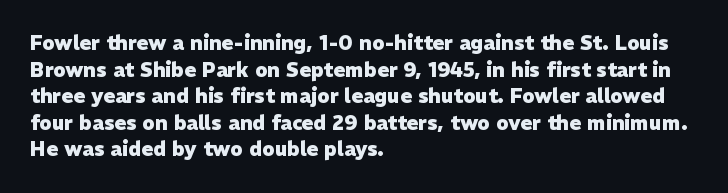
{"italic": "no", "bold": "yes", "underline": "no", "align": "left", "line_spacing": "normal", "line_spacing_ratio": 1.33, "letter_spacing": "normal", "letter_spacing_em": 0.0, "glyph_px": 20}
